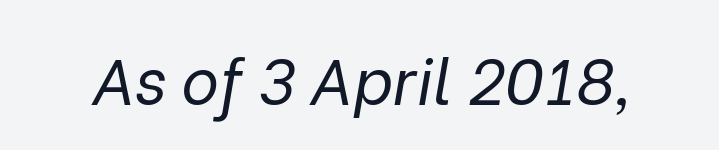
Q: Is the text bold? A: No.
Q: Is the text italic (slanted)? A: Yes, it leans right by about 9 degrees.
Q: Is the text underlined? A: No.
Q: Is the spacing between letters normal or unusually wide? A: Normal.
Q: Width (condensed, normal, or wide)? A: Normal.
Q: Stroke contrast? A: Low.
Q: x-height? A: Medium.
Q: Monospaced? A: No.
